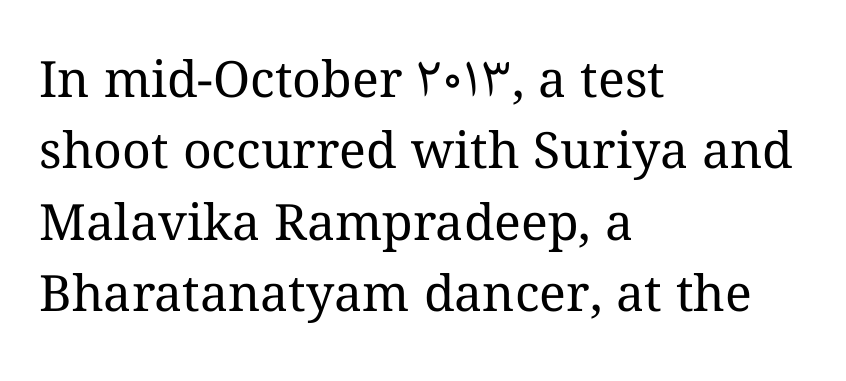
The strokes carry an ordinary text weight at most. The letters advance in unequal steps, a hallmark of proportional type. The string is rendered with underlining switched off. Vertical strokes here are truly vertical. The passage shown has conventional tracking throughout.
